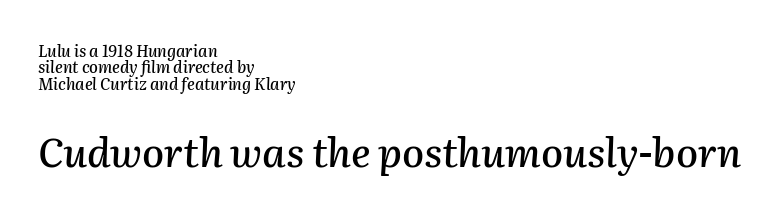
Regarding leading, the lines here are crowded together. The later block is typeset at a bigger size than the earlier block. The specimen reads as italic at a glance. Horizontal alignment here is leftward, the default for most running prose. Note the varied advance widths — an 'i' is clearly narrower than an 'm'. Descenders are the only things crossing below the line.
